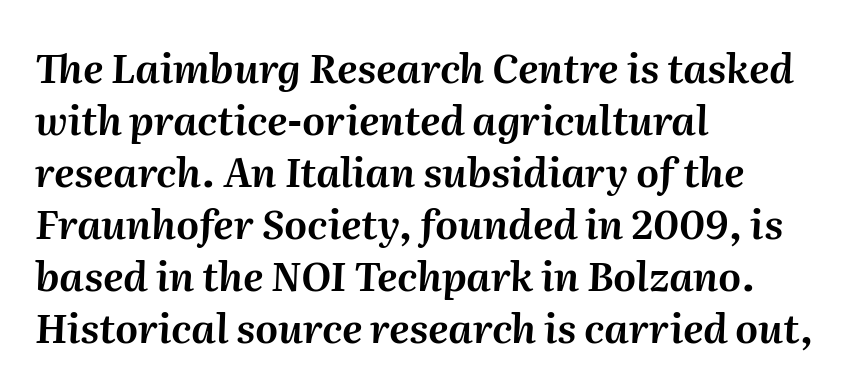
{"italic": "yes", "lean": "right", "slant_degrees": 2, "width": "normal", "stroke_contrast": "medium", "x_height": "medium", "monospaced": "no", "underline": "no", "align": "left", "line_spacing": "normal", "line_spacing_ratio": 1.3, "letter_spacing": "normal", "letter_spacing_em": 0.0, "glyph_px": 40}
